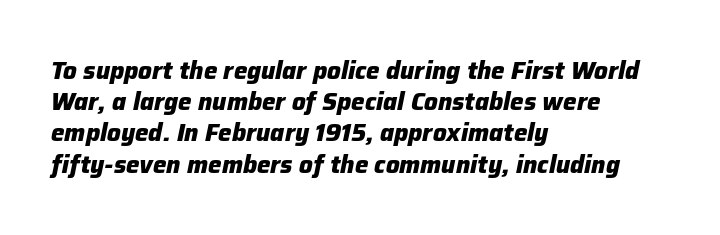
The image shows 24 px bold type, italic (leaning right); set left-aligned, normal line spacing (1.3x), normal letter spacing, not underlined.
